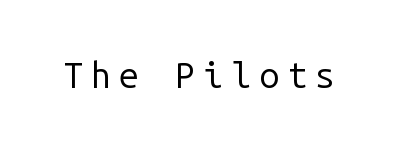
Q: Is the text bold? A: No.
Q: Is the text italic (slanted)? A: No, it is upright.
Q: Is the typeface a serif or a sans-serif typeface? A: Sans-serif.
Q: Is the text underlined? A: No.
Q: Is the spacing between letters normal or unusually wide? A: Unusually wide.
Q: Width (condensed, normal, or wide)? A: Normal.
Q: Stroke contrast? A: Low.
Q: x-height? A: Medium.
Q: Monospaced? A: Yes.
